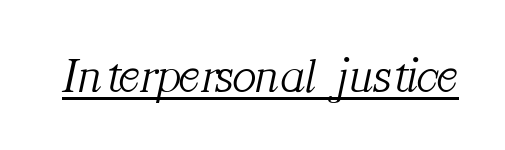
The image shows 50 px light serif type, italic (leaning right); set normal letter spacing, underlined; medium stroke contrast and a medium x-height.
